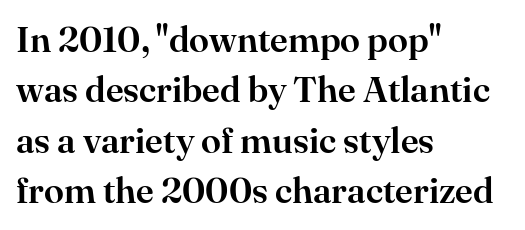
Q: Is the text italic (slanted)? A: No, it is upright.
Q: Is the typeface a serif or a sans-serif typeface? A: Serif.
Q: Is the text underlined? A: No.
Q: How is the paragraph aligned? A: Left-aligned.
Q: Is the spacing between letters normal or unusually wide? A: Normal.
Q: Is the spacing between lines tight, normal or loose? A: Normal.
Q: Width (condensed, normal, or wide)? A: Normal.
Q: Stroke contrast? A: High.
Q: x-height? A: Small.
Q: Monospaced? A: No.
